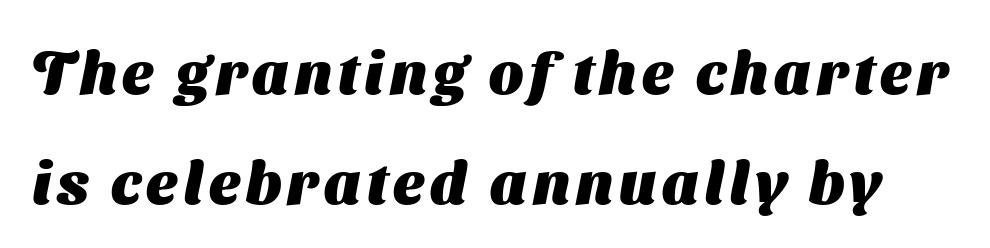
{"serif": "no", "bold": "yes", "weight": "heavy", "width": "normal", "stroke_contrast": "medium", "x_height": "medium", "monospaced": "no", "underline": "no", "line_spacing_ratio": 1.84, "glyph_px": 60}
